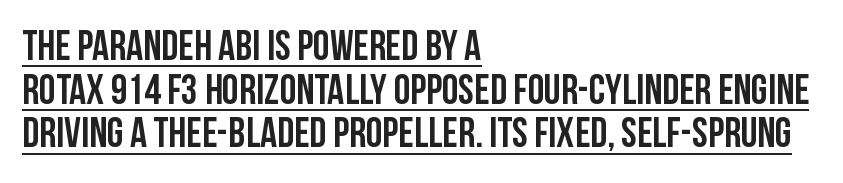
Q: Is the text italic (slanted)? A: No, it is upright.
Q: Is the typeface a serif or a sans-serif typeface? A: Sans-serif.
Q: Is the text underlined? A: Yes.
Q: How is the paragraph aligned? A: Left-aligned.
Q: Is the spacing between letters normal or unusually wide? A: Normal.
Q: Is the spacing between lines tight, normal or loose? A: Tight.
Q: Width (condensed, normal, or wide)? A: Condensed.
Q: Stroke contrast? A: Low.
Q: x-height? A: Large.
Q: Monospaced? A: No.
